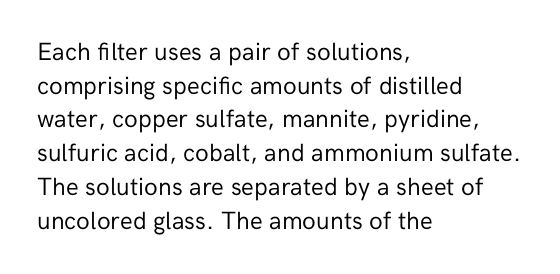
Honestly, there is no underline to notice here at all. When letters stand straight like this, we call the style roman or upright. The passage shown stacks its lines at a standard gap. Horizontal alignment here is leftward, the default for most running prose. Ink coverage per letter is moderate at most.
